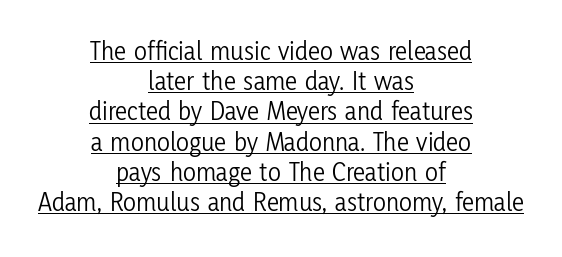
Q: Is the text bold? A: No.
Q: Is the text italic (slanted)? A: No, it is upright.
Q: Is the text underlined? A: Yes.
Q: How is the paragraph aligned? A: Centered.
Q: Is the spacing between letters normal or unusually wide? A: Normal.
Q: Is the spacing between lines tight, normal or loose? A: Tight.
